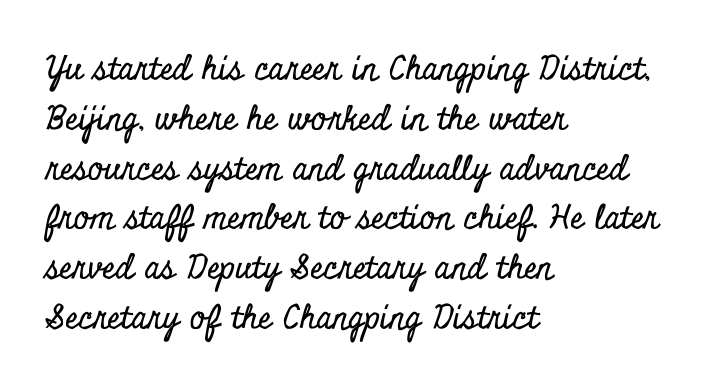
Q: Is the text italic (slanted)? A: Yes.
Q: Is the typeface a serif or a sans-serif typeface? A: Serif.
Q: Is the text underlined? A: No.
Q: How is the paragraph aligned? A: Left-aligned.
Q: Is the spacing between letters normal or unusually wide? A: Normal.
Q: Is the spacing between lines tight, normal or loose? A: Normal.
Q: Width (condensed, normal, or wide)? A: Condensed.
Q: Stroke contrast? A: Low.
Q: x-height? A: Small.
Q: Monospaced? A: No.
